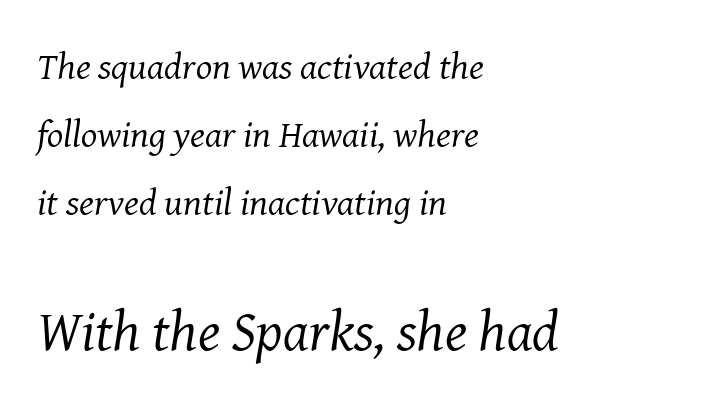
The image shows 57 px regular-weight serif type, italic (leaning right); set left-aligned, line spacing 1.79x, normal letter spacing, not underlined; the second (bottom) block is 1.5x larger; medium stroke contrast and a medium x-height.
